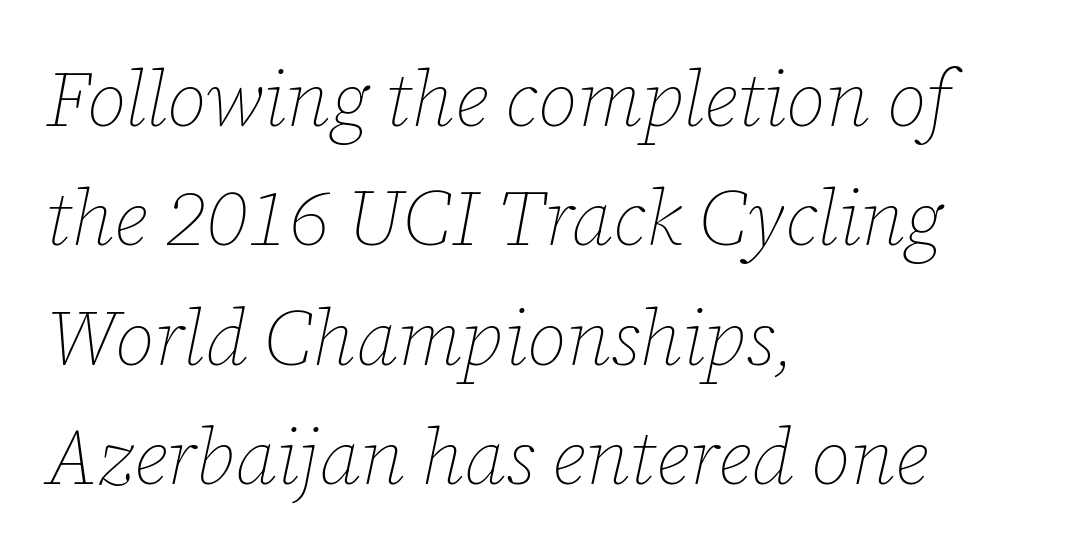
The image shows 78 px thin type, italic (leaning right); set left-aligned, normal line spacing (1.53x), normal letter spacing, not underlined; low stroke contrast and a medium x-height.
